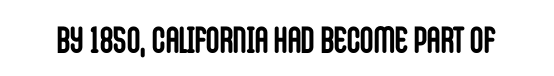
The image shows 37 px semibold, condensed sans-serif type, upright; set normal letter spacing, not underlined; low stroke contrast and a large x-height.
